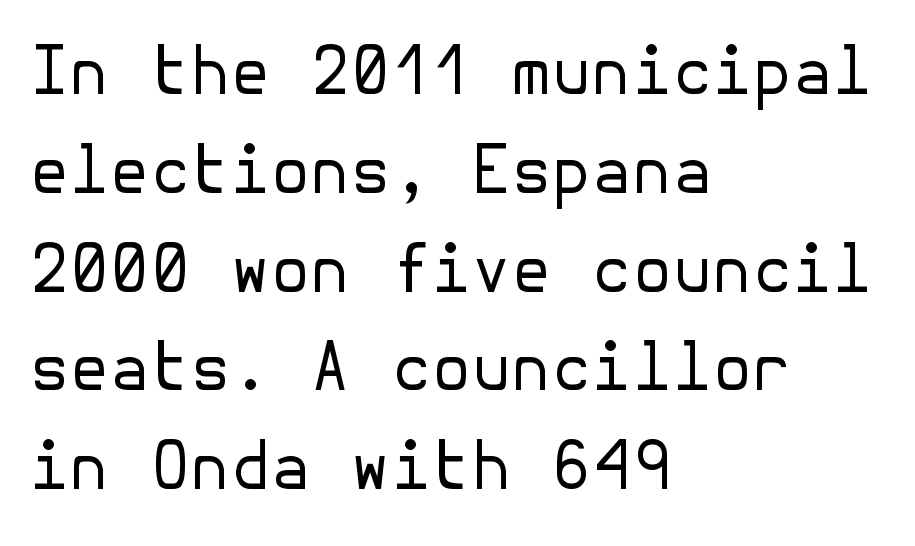
Q: Is the text bold? A: No.
Q: Is the text italic (slanted)? A: No, it is upright.
Q: Is the typeface a serif or a sans-serif typeface? A: Sans-serif.
Q: Is the text underlined? A: No.
Q: How is the paragraph aligned? A: Left-aligned.
Q: Is the spacing between letters normal or unusually wide? A: Normal.
Q: Is the spacing between lines tight, normal or loose? A: Normal.
Q: Width (condensed, normal, or wide)? A: Normal.
Q: Stroke contrast? A: Low.
Q: x-height? A: Medium.
